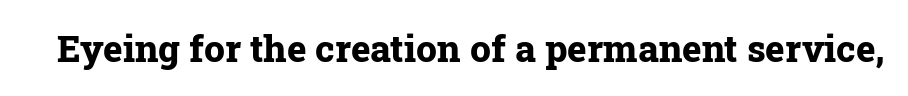
Look at the tracking — it's just the regular setting, nothing added. Every character sits straight up, as roman type does. Character widths vary here, with narrow letters taking less room than wide ones. Serifs: yes, visible at the terminals of the letterforms. Has an underline been added? It has not.
